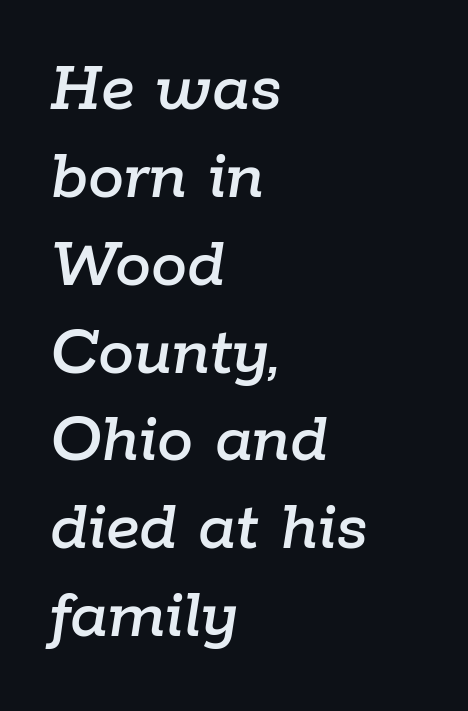
Honestly, there is no underline to notice here at all. Line starts are locked; line ends wander. The rendering applies a slant to the glyphs. Think of a printed novel: that variable character pitch is what you see here. Short note: letters normally spaced.
